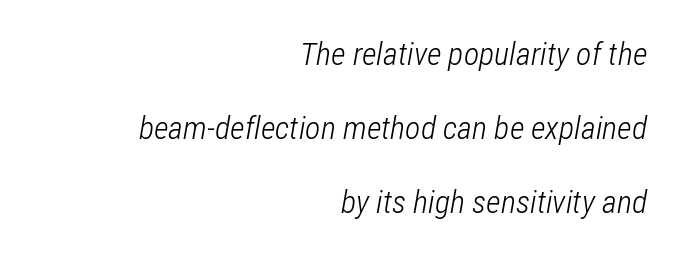
{"italic": "yes", "lean": "right", "slant_degrees": 12, "bold": "no", "weight": "light", "width": "condensed", "stroke_contrast": "low", "x_height": "medium", "monospaced": "no", "underline": "no", "align": "right", "line_spacing": "loose", "line_spacing_ratio": 2.31, "letter_spacing": "normal", "letter_spacing_em": 0.0, "glyph_px": 32}
